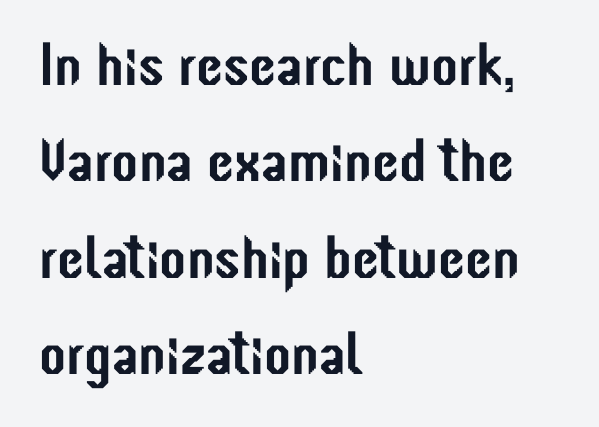
{"serif": "no", "italic": "no", "width": "condensed", "stroke_contrast": "low", "x_height": "medium", "monospaced": "no", "underline": "no", "align": "left", "line_spacing": "normal", "line_spacing_ratio": 1.58, "letter_spacing": "normal", "letter_spacing_em": 0.0, "glyph_px": 61}
